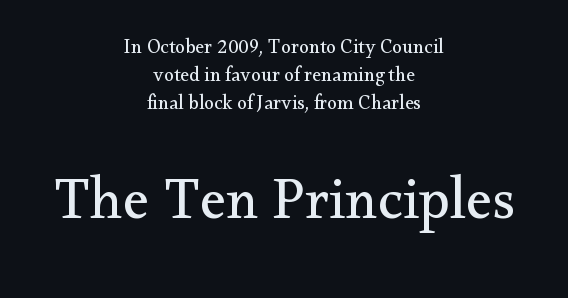
Normally led — the rows are evenly, conventionally spaced. Layout note: lines centered. Heaviness? Minimal to ordinary, like unemphasized prose. These lines are rendered in a variable-pitch font.
